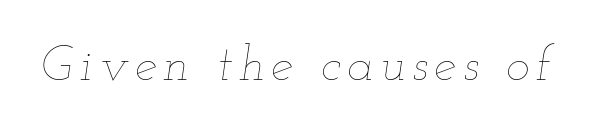
The image shows 50 px thin, wide type, italic (leaning right); set not underlined; low stroke contrast and a small x-height.
